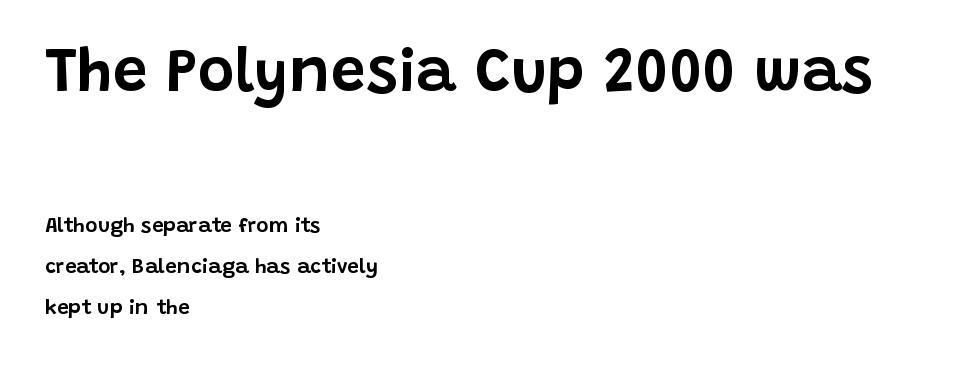
{"serif": "no", "italic": "no", "width": "normal", "stroke_contrast": "low", "x_height": "large", "monospaced": "no", "underline": "no", "align": "left", "line_spacing": "loose", "line_spacing_ratio": 1.96, "letter_spacing": "normal", "letter_spacing_em": 0.0, "larger_block": "first", "size_ratio": 2.95, "glyph_px": 62}
